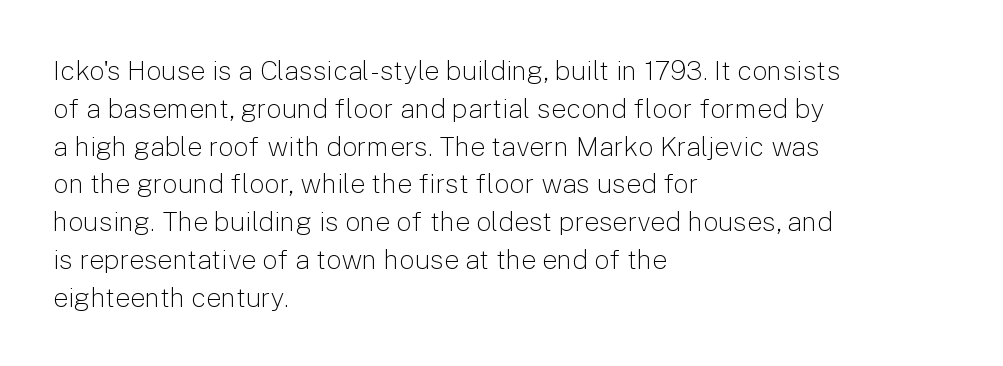
{"italic": "no", "bold": "no", "underline": "no", "align": "left", "line_spacing": "normal", "line_spacing_ratio": 1.4, "letter_spacing": "normal", "letter_spacing_em": 0.0, "glyph_px": 27}
